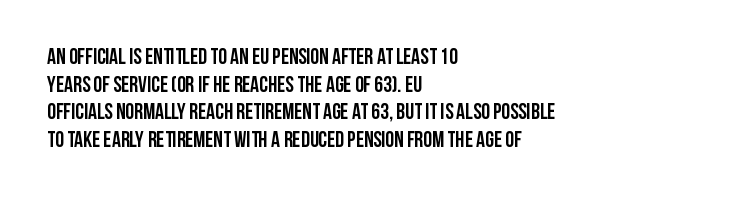
{"italic": "no", "bold": "yes", "underline": "no", "align": "left", "line_spacing": "normal", "line_spacing_ratio": 1.26, "letter_spacing": "normal", "letter_spacing_em": 0.0, "glyph_px": 22}
